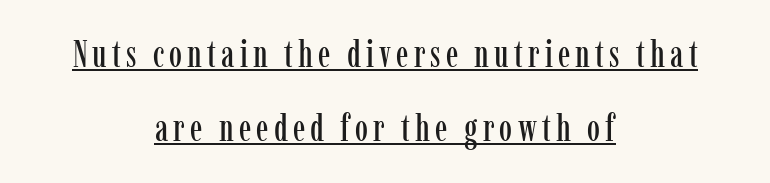
Q: Is the text italic (slanted)? A: No, it is upright.
Q: Is the typeface a serif or a sans-serif typeface? A: Serif.
Q: Is the text underlined? A: Yes.
Q: How is the paragraph aligned? A: Centered.
Q: Is the spacing between lines tight, normal or loose? A: Loose.
Q: Width (condensed, normal, or wide)? A: Condensed.
Q: Stroke contrast? A: Low.
Q: x-height? A: Medium.
Q: Monospaced? A: No.
